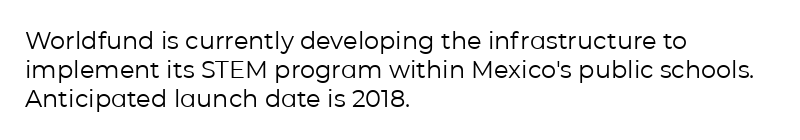
The strokes carry an ordinary text weight at most. Default kerning and tracking; the words read as compact shapes. The gap between lines stays unmarked. Does the lettering tilt? It doesn't — this is upright.
